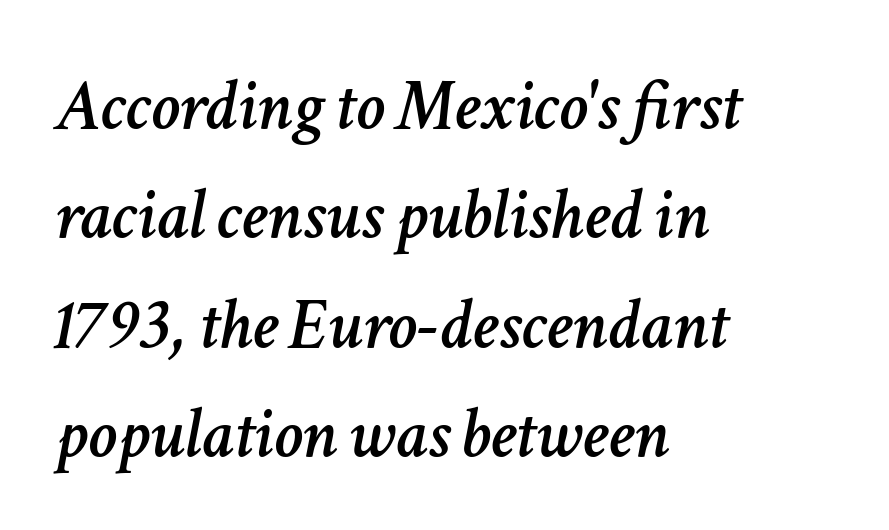
Check the space under the baseline: it is left empty. All the whitespace from short lines collects on the right. The letters advance in unequal steps, a hallmark of proportional type. Short note: letters normally spaced. An italicized treatment has been applied to the whole sample. Rows of type keep a routine distance in the vertical direction.
